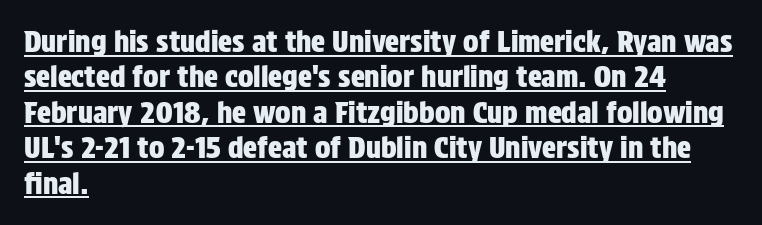
The image shows 29 px condensed sans-serif type, upright; set left-aligned, line spacing 1.22x, normal letter spacing, underlined; low stroke contrast and a large x-height.
